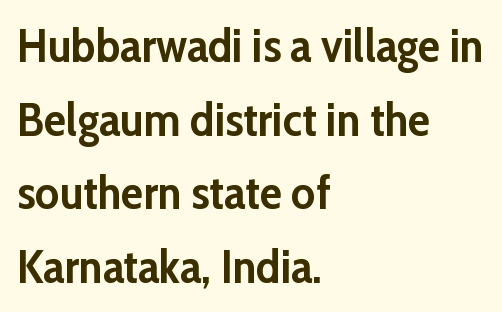
Q: Is the text bold? A: Yes.
Q: Is the text italic (slanted)? A: No, it is upright.
Q: Is the typeface a serif or a sans-serif typeface? A: Sans-serif.
Q: Is the text underlined? A: No.
Q: How is the paragraph aligned? A: Left-aligned.
Q: Is the spacing between letters normal or unusually wide? A: Normal.
Q: Is the spacing between lines tight, normal or loose? A: Normal.
Q: Width (condensed, normal, or wide)? A: Normal.
Q: Stroke contrast? A: Low.
Q: x-height? A: Medium.
Q: Monospaced? A: No.
